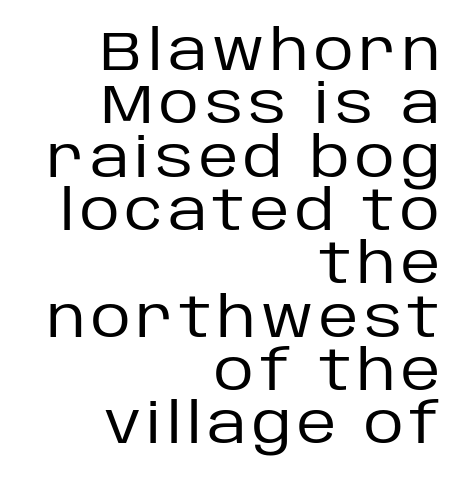
Q: Is the text bold? A: No.
Q: Is the text italic (slanted)? A: No, it is upright.
Q: Is the typeface a serif or a sans-serif typeface? A: Sans-serif.
Q: Is the text underlined? A: No.
Q: How is the paragraph aligned? A: Right-aligned.
Q: Is the spacing between lines tight, normal or loose? A: Tight.
Q: Width (condensed, normal, or wide)? A: Normal.
Q: Stroke contrast? A: Low.
Q: x-height? A: Large.
Q: Monospaced? A: No.
